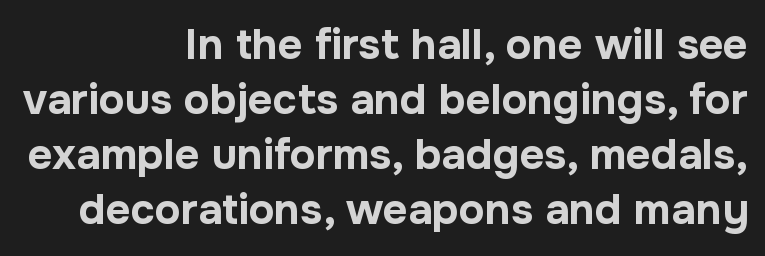
The image shows 43 px bold sans-serif type, upright; set right-aligned, normal line spacing (1.28x), normal letter spacing, not underlined; low stroke contrast and a medium x-height.
